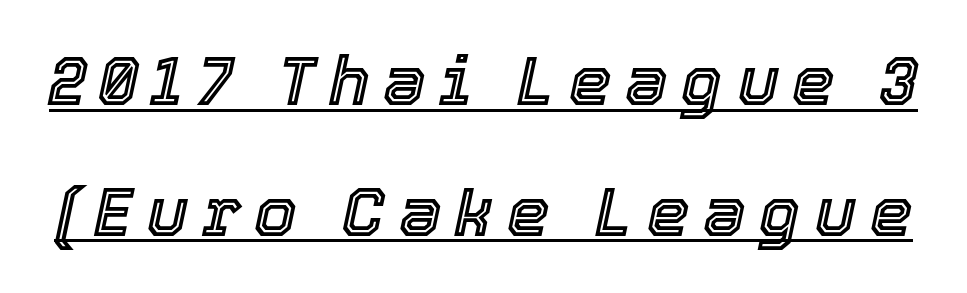
The image shows 68 px text type, italic (leaning right); set loose line spacing (1.92x), unusually wide letter spacing (+0.2 em), underlined; a medium x-height.
